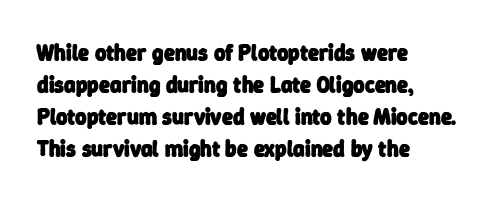
Q: Is the text bold? A: Yes.
Q: Is the text underlined? A: No.
Q: How is the paragraph aligned? A: Left-aligned.
Q: Is the spacing between letters normal or unusually wide? A: Normal.
Q: Is the spacing between lines tight, normal or loose? A: Normal.
